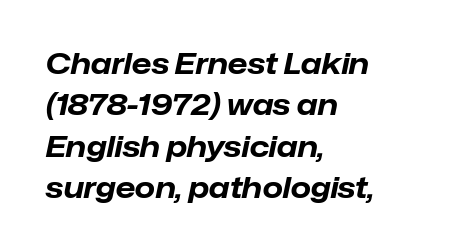
Visually the block forms a straight wall on the left and a jagged coastline on the right. There is no visible air inserted between adjacent glyphs. Underline: absent. Regular leading. The glyphs look as if they've been sheared to an angle. Each letter keeps its own natural width here, so spacing adapts to shape.
